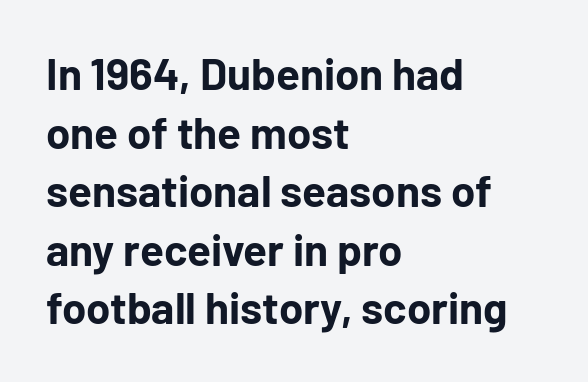
{"serif": "no", "italic": "no", "bold": "yes", "weight": "bold", "width": "normal", "stroke_contrast": "low", "x_height": "medium", "monospaced": "no", "underline": "no", "align": "left", "line_spacing": "normal", "line_spacing_ratio": 1.33, "letter_spacing": "normal", "letter_spacing_em": 0.0, "glyph_px": 44}
